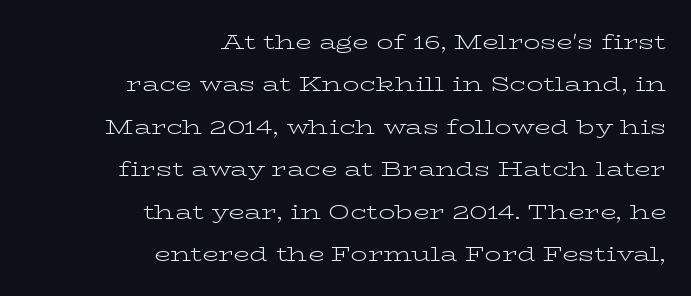
A typesetter would mark this as roman, not italic. Has an underline been added? It has not. Ink coverage per letter is moderate at most. The text block is weighted toward the right margin, trailing off unevenly leftward.
